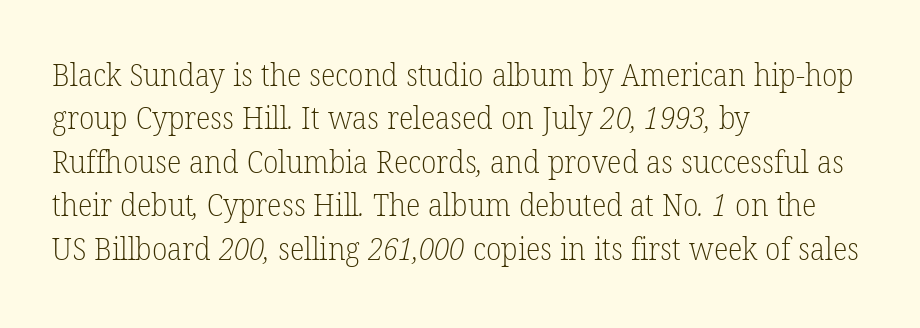
Visually the block forms a straight wall on the left and a jagged coastline on the right. Varying glyph widths throughout — classic text-font behaviour. Weight: in the light-to-regular range. Small tapered or slab feet sit at the stroke ends, so this counts as serif. Underline: absent. You could call the tracking neutral — neither tight nor loose.
